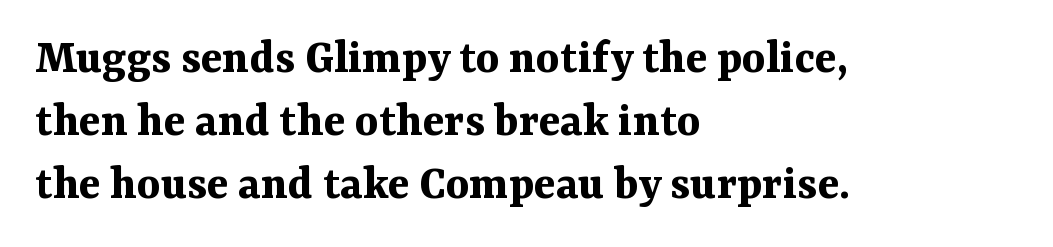
The image shows 50 px bold serif type, upright; set left-aligned, normal line spacing (1.26x), normal letter spacing, not underlined; medium stroke contrast and a medium x-height.
